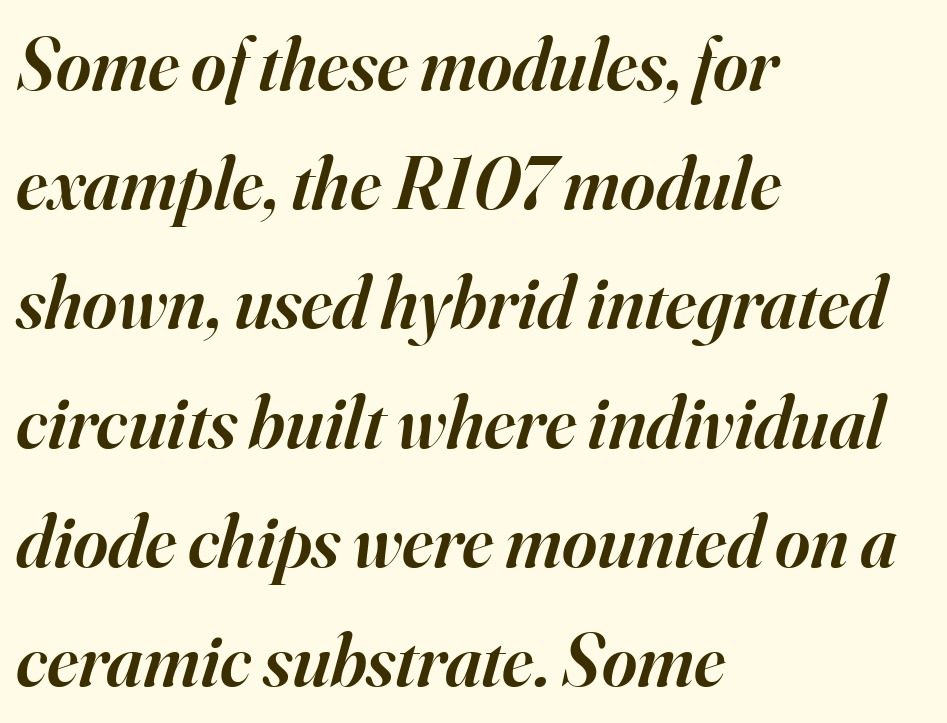
Normally led — the rows are evenly, conventionally spaced. Strokes here are thickened, but only to semibold level. Small tapered or slab feet sit at the stroke ends, so this counts as serif. The passage shown leans; its letterforms are oblique. The passage shown is not underscored anywhere. Short note: letters normally spaced.
